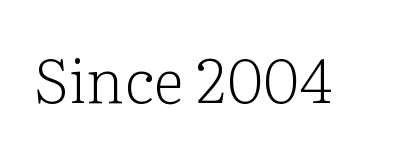
The image shows 62 px light serif type, upright; set normal letter spacing, not underlined; low stroke contrast and a medium x-height.
